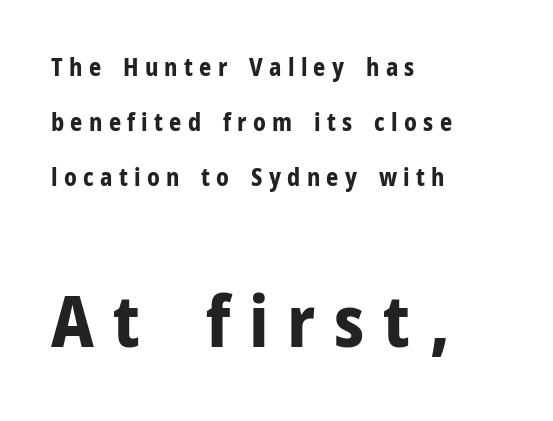
Vertically, the passage feels expansive, rows floating well apart. No italicization has been applied; the sample stays upright. Look at the stroke-to-counter ratio: heavy, a bold. The designer went with a sans here, leaving each stem footless. The block sitting lower on the canvas is the one with enlarged characters.
